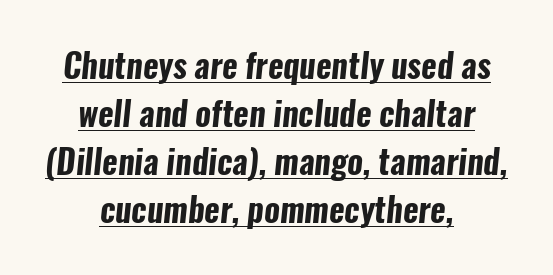
Q: Is the text bold? A: Yes.
Q: Is the typeface a serif or a sans-serif typeface? A: Sans-serif.
Q: Is the text underlined? A: Yes.
Q: How is the paragraph aligned? A: Centered.
Q: Is the spacing between letters normal or unusually wide? A: Normal.
Q: Is the spacing between lines tight, normal or loose? A: Normal.
Q: Width (condensed, normal, or wide)? A: Condensed.
Q: Stroke contrast? A: Low.
Q: x-height? A: Medium.
Q: Monospaced? A: No.
